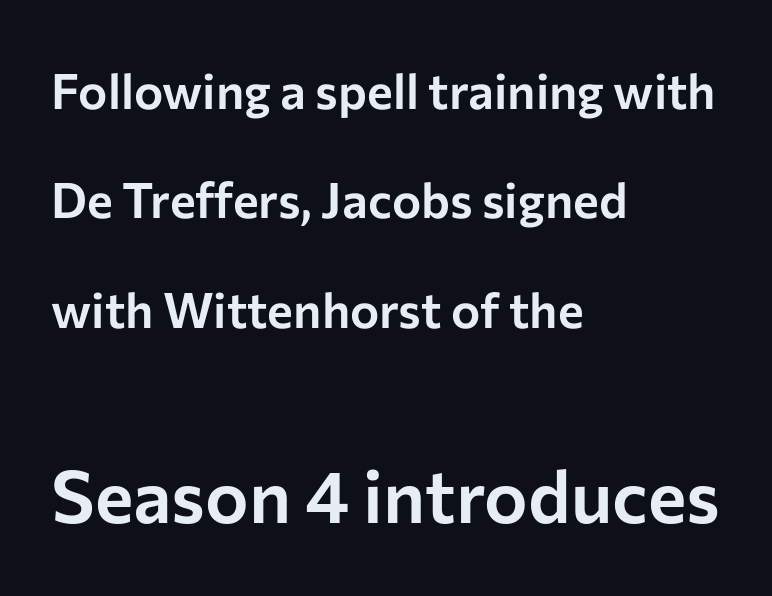
The image shows 73 px sans-serif type, upright; set left-aligned, loose line spacing (2.23x), normal letter spacing, not underlined; the second (bottom) block is 1.49x larger; low stroke contrast and a medium x-height.
